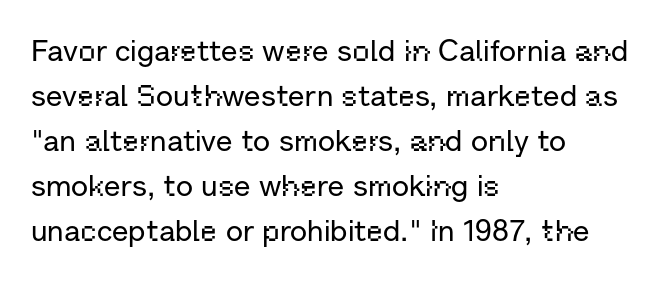
The image shows 30 px sans-serif type, upright; set left-aligned, normal line spacing (1.5x), normal letter spacing, not underlined; low stroke contrast and a medium x-height.
